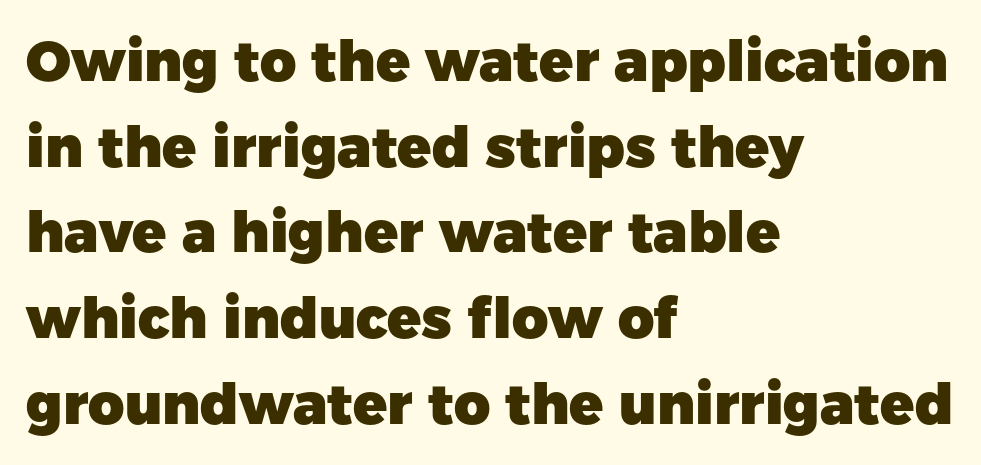
Q: Is the text bold? A: Yes.
Q: Is the text italic (slanted)? A: No, it is upright.
Q: Is the typeface a serif or a sans-serif typeface? A: Sans-serif.
Q: Is the text underlined? A: No.
Q: How is the paragraph aligned? A: Left-aligned.
Q: Is the spacing between letters normal or unusually wide? A: Normal.
Q: Is the spacing between lines tight, normal or loose? A: Normal.
Q: Width (condensed, normal, or wide)? A: Normal.
Q: Stroke contrast? A: Low.
Q: x-height? A: Medium.
Q: Monospaced? A: No.
